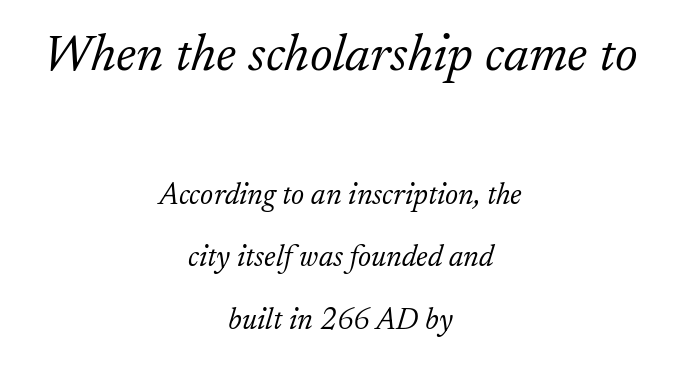
The image shows 52 px light serif type, italic (leaning right); set centered, loose line spacing (2.08x), normal letter spacing, not underlined; the first (top) block is 1.73x larger; low stroke contrast and a small x-height.
